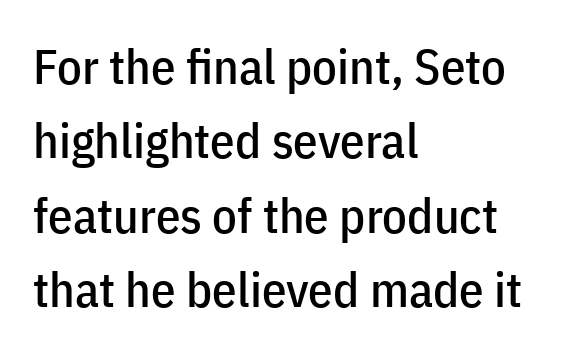
Q: Is the text italic (slanted)? A: No, it is upright.
Q: Is the typeface a serif or a sans-serif typeface? A: Sans-serif.
Q: Is the text underlined? A: No.
Q: How is the paragraph aligned? A: Left-aligned.
Q: Is the spacing between letters normal or unusually wide? A: Normal.
Q: Is the spacing between lines tight, normal or loose? A: Normal.
Q: Width (condensed, normal, or wide)? A: Condensed.
Q: Stroke contrast? A: Low.
Q: x-height? A: Medium.
Q: Monospaced? A: No.
